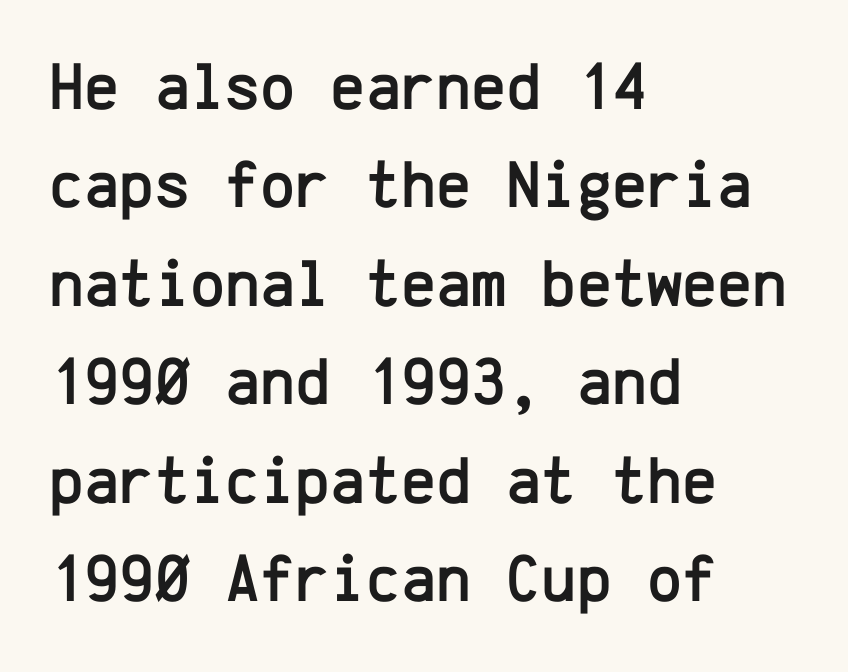
The image shows 67 px sans-serif type, upright, monospaced; set left-aligned, normal line spacing (1.47x), normal letter spacing, not underlined; low stroke contrast and a medium x-height.
